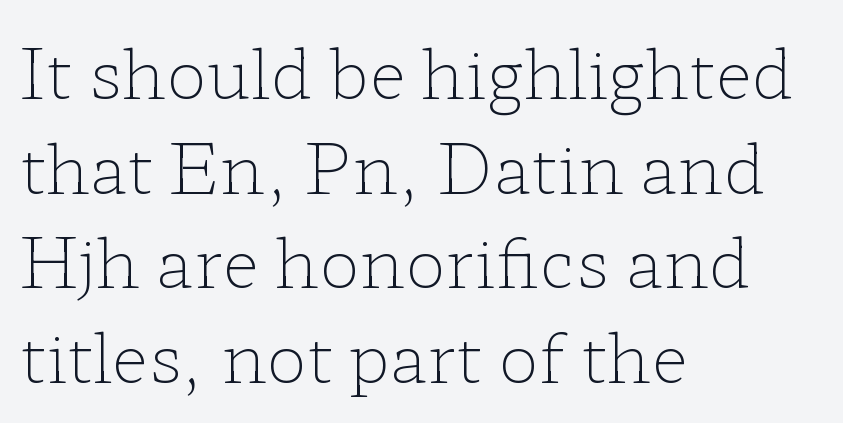
Q: Is the text bold? A: No.
Q: Is the text italic (slanted)? A: No, it is upright.
Q: Is the typeface a serif or a sans-serif typeface? A: Serif.
Q: Is the text underlined? A: No.
Q: How is the paragraph aligned? A: Left-aligned.
Q: Is the spacing between letters normal or unusually wide? A: Normal.
Q: Is the spacing between lines tight, normal or loose? A: Normal.
Q: Width (condensed, normal, or wide)? A: Wide.
Q: Stroke contrast? A: Low.
Q: x-height? A: Medium.
Q: Monospaced? A: No.
